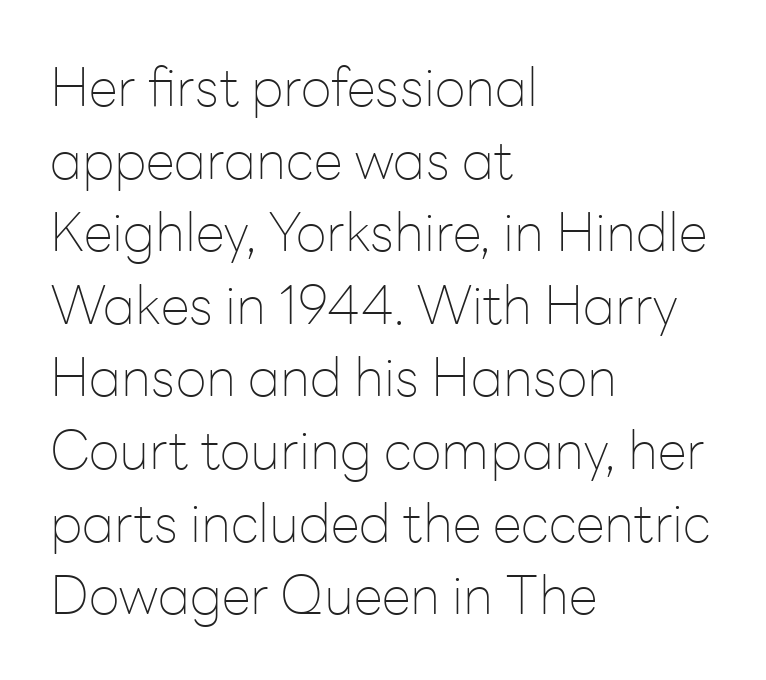
Q: Is the text bold? A: No.
Q: Is the text italic (slanted)? A: No, it is upright.
Q: Is the typeface a serif or a sans-serif typeface? A: Sans-serif.
Q: Is the text underlined? A: No.
Q: How is the paragraph aligned? A: Left-aligned.
Q: Is the spacing between letters normal or unusually wide? A: Normal.
Q: Is the spacing between lines tight, normal or loose? A: Normal.
Q: Width (condensed, normal, or wide)? A: Normal.
Q: Stroke contrast? A: Low.
Q: x-height? A: Medium.
Q: Monospaced? A: No.
